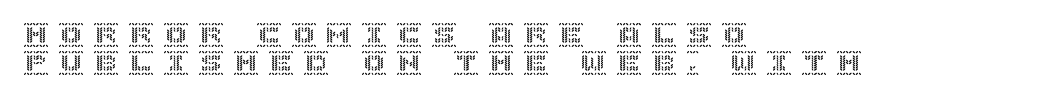
{"italic": "no", "underline": "no", "align": "left", "line_spacing": "tight", "line_spacing_ratio": 1.13, "letter_spacing": "wide", "letter_spacing_em": 0.4, "glyph_px": 25}
